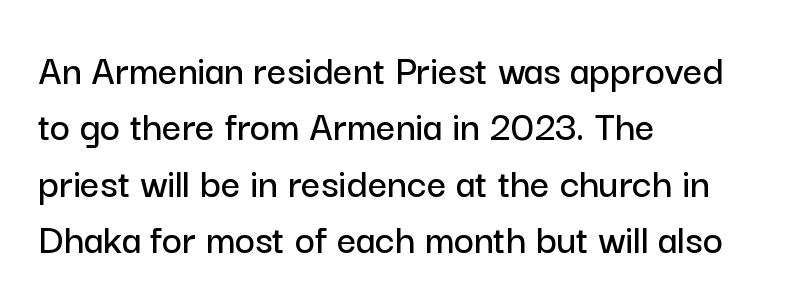
The lettering holds an erect, upright posture throughout. Does the type have serifs? No, each stem ends abruptly. Note the varied advance widths — an 'i' is clearly narrower than an 'm'. Normally led — the rows are evenly, conventionally spaced.
